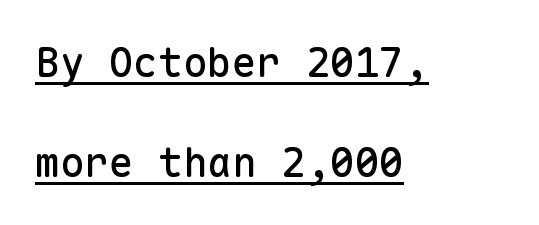
{"serif": "no", "italic": "no", "width": "normal", "stroke_contrast": "low", "x_height": "medium", "monospaced": "yes", "underline": "yes", "align": "left", "line_spacing": "loose", "line_spacing_ratio": 2.43, "letter_spacing": "normal", "letter_spacing_em": 0.0, "glyph_px": 41}
